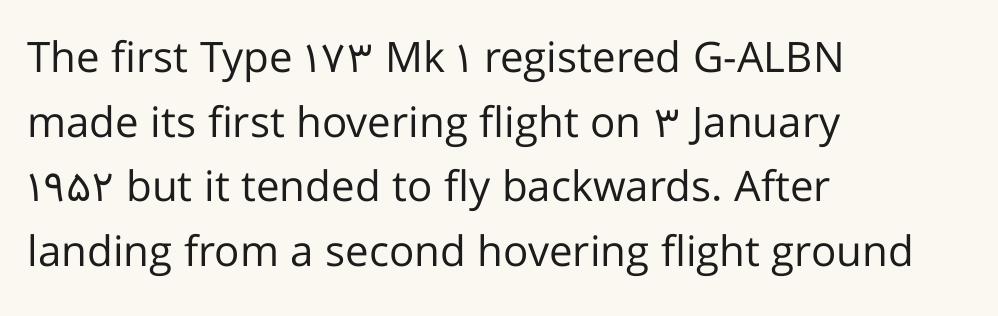
When letters stand straight like this, we call the style roman or upright. Teacher's note: observe the even left margin — that is flush-left alignment. The line-height multiplier appears to be the usual default. The passage shown is not underscored anywhere.
